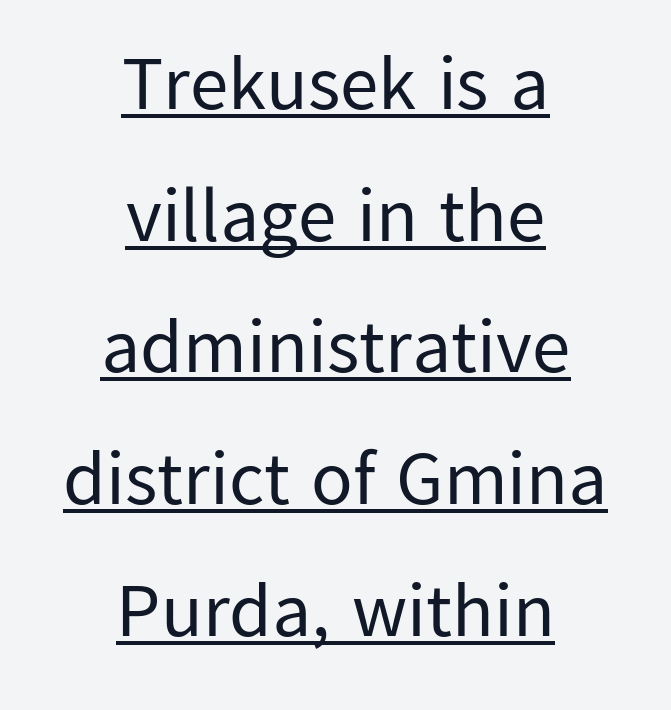
Is there any slant? The stems are plumb. The characters are drawn with everyday or finer stroke widths. Horizontal alignment here is central, giving a formal, balanced look. The designer went with a sans here, leaving each stem footless. The lettering is marked with a stroke running underneath it. Compared with typical body copy, the letter spacing here is the same.
